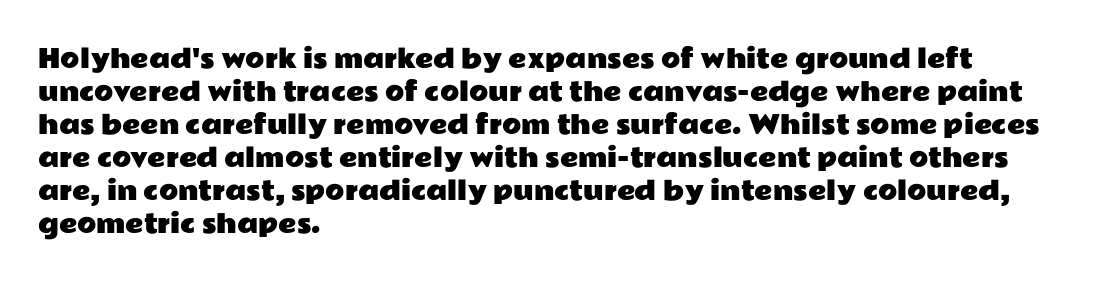
{"italic": "no", "underline": "no", "align": "left", "line_spacing": "normal", "line_spacing_ratio": 1.32, "letter_spacing": "normal", "letter_spacing_em": 0.0, "glyph_px": 25}
